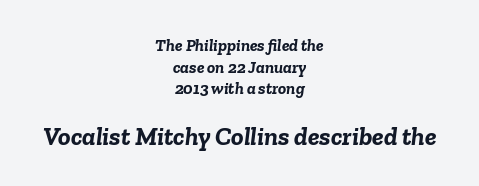
Teacher's note: observe the equal gaps on both sides — that is centered alignment. Every character sits at an angle, as italics do. Caption: standard tracking, unaltered. Any mark beneath the type? The region is blank.
